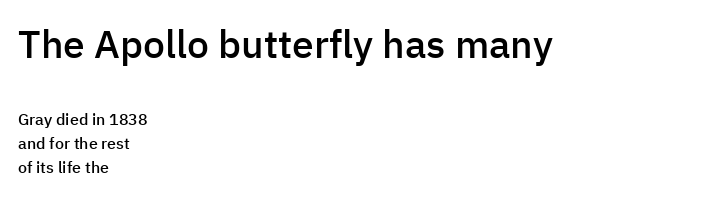
Q: Is the text bold? A: Semi-bold.
Q: Is the text italic (slanted)? A: No, it is upright.
Q: Is the typeface a serif or a sans-serif typeface? A: Sans-serif.
Q: Is the text underlined? A: No.
Q: How is the paragraph aligned? A: Left-aligned.
Q: Is the spacing between letters normal or unusually wide? A: Normal.
Q: Is the spacing between lines tight, normal or loose? A: Normal.
Q: Which block of text is set in a larger size, the first (top) or the second (bottom)? A: The first (top) one.
Q: Width (condensed, normal, or wide)? A: Normal.
Q: Stroke contrast? A: Low.
Q: x-height? A: Medium.
Q: Monospaced? A: No.
